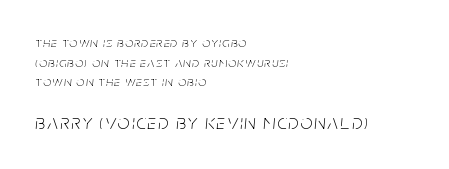
The image shows 21 px text type, italic (leaning right); set left-aligned, normal line spacing (1.41x), not underlined; the second (bottom) block is 1.5x larger.
